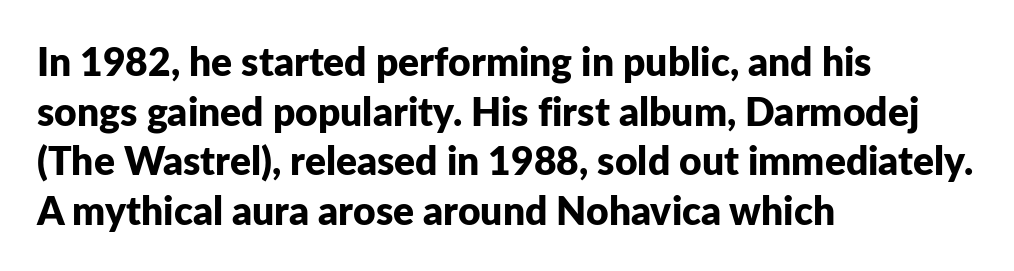
The image shows 39 px bold sans-serif type, upright; set left-aligned, normal line spacing (1.27x), normal letter spacing, not underlined; low stroke contrast and a medium x-height.
